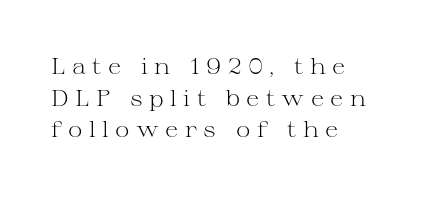
Q: Is the text bold? A: No.
Q: Is the text italic (slanted)? A: No, it is upright.
Q: Is the text underlined? A: No.
Q: How is the paragraph aligned? A: Left-aligned.
Q: Is the spacing between letters normal or unusually wide? A: Unusually wide.
Q: Is the spacing between lines tight, normal or loose? A: Normal.
